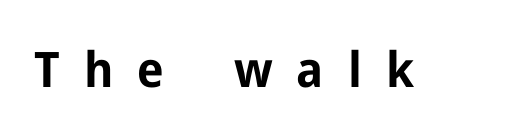
{"serif": "no", "italic": "no", "bold": "yes", "weight": "bold", "width": "normal", "stroke_contrast": "low", "x_height": "medium", "monospaced": "no", "underline": "no", "letter_spacing": "wide", "letter_spacing_em": 0.49, "glyph_px": 49}
